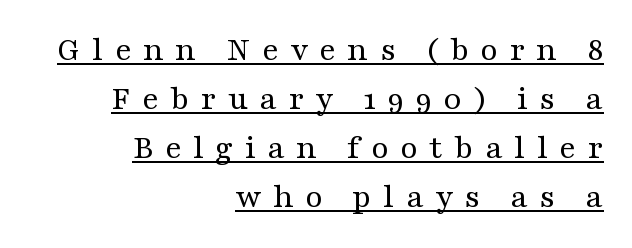
The image shows 35 px regular-weight, wide serif type, upright; set right-aligned, normal line spacing (1.4x), unusually wide letter spacing (+0.32 em), underlined; medium stroke contrast and a medium x-height.
